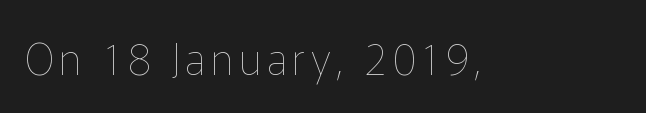
Q: Is the text bold? A: No.
Q: Is the text italic (slanted)? A: No, it is upright.
Q: Is the text underlined? A: No.
Q: Width (condensed, normal, or wide)? A: Normal.
Q: Stroke contrast? A: Low.
Q: x-height? A: Medium.
Q: Monospaced? A: No.
